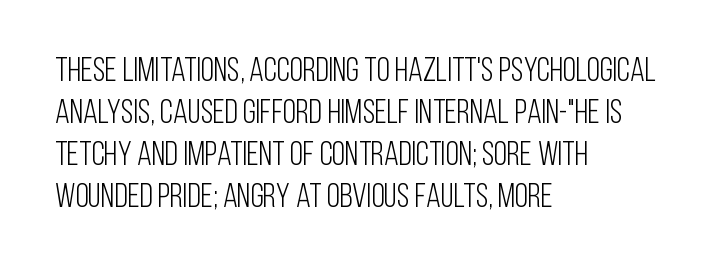
{"serif": "no", "italic": "no", "bold": "no", "weight": "light", "width": "condensed", "stroke_contrast": "low", "x_height": "large", "monospaced": "no", "underline": "no", "align": "left", "line_spacing_ratio": 1.24, "letter_spacing": "normal", "letter_spacing_em": 0.0, "glyph_px": 34}
